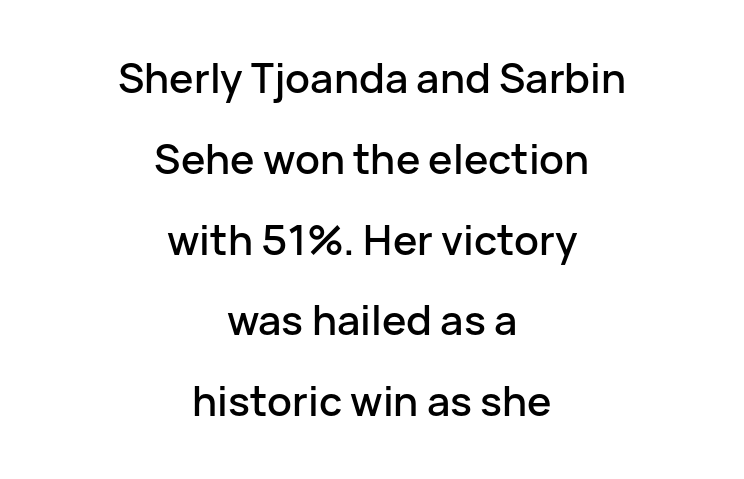
{"serif": "no", "italic": "no", "width": "normal", "stroke_contrast": "low", "x_height": "medium", "monospaced": "no", "underline": "no", "align": "center", "line_spacing": "loose", "line_spacing_ratio": 1.97, "letter_spacing": "normal", "letter_spacing_em": 0.0, "glyph_px": 41}
